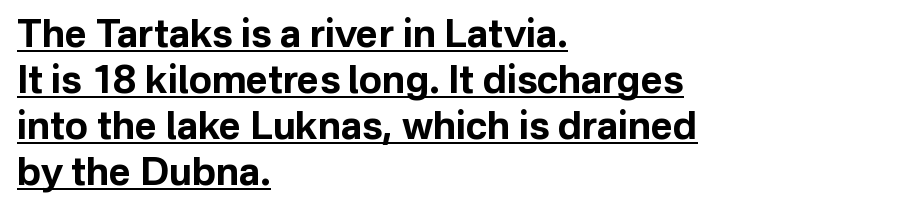
Q: Is the text bold? A: Yes.
Q: Is the text italic (slanted)? A: No, it is upright.
Q: Is the typeface a serif or a sans-serif typeface? A: Sans-serif.
Q: Is the text underlined? A: Yes.
Q: How is the paragraph aligned? A: Left-aligned.
Q: Is the spacing between letters normal or unusually wide? A: Normal.
Q: Width (condensed, normal, or wide)? A: Normal.
Q: Stroke contrast? A: Low.
Q: x-height? A: Medium.
Q: Monospaced? A: No.
